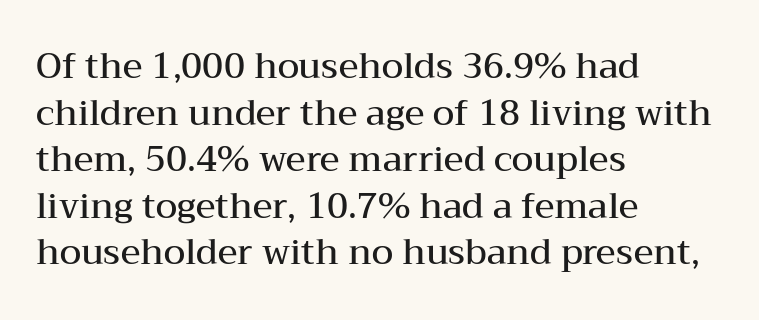
The image shows 35 px semibold, wide serif type, upright; set left-aligned, normal line spacing (1.33x), normal letter spacing, not underlined; medium stroke contrast and a medium x-height.
